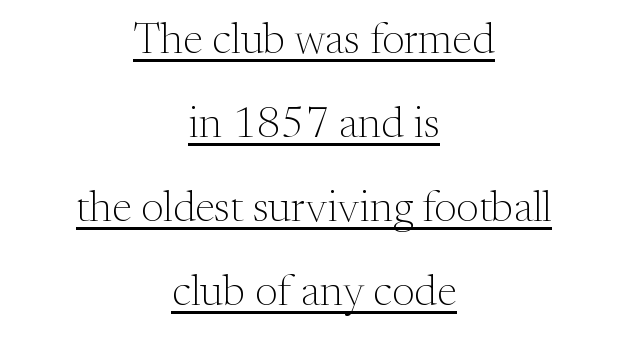
Q: Is the text bold? A: No.
Q: Is the text italic (slanted)? A: No, it is upright.
Q: Is the typeface a serif or a sans-serif typeface? A: Serif.
Q: Is the text underlined? A: Yes.
Q: How is the paragraph aligned? A: Centered.
Q: Is the spacing between letters normal or unusually wide? A: Normal.
Q: Is the spacing between lines tight, normal or loose? A: Loose.
Q: Width (condensed, normal, or wide)? A: Normal.
Q: Stroke contrast? A: Medium.
Q: x-height? A: Medium.
Q: Monospaced? A: No.
